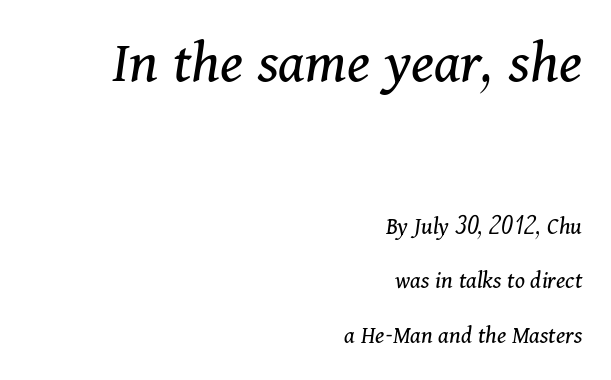
The image shows 62 px regular-weight serif type, italic (leaning right); set right-aligned, loose line spacing (2.17x), normal letter spacing, not underlined; the first (top) block is 2.48x larger; medium stroke contrast and a medium x-height.
